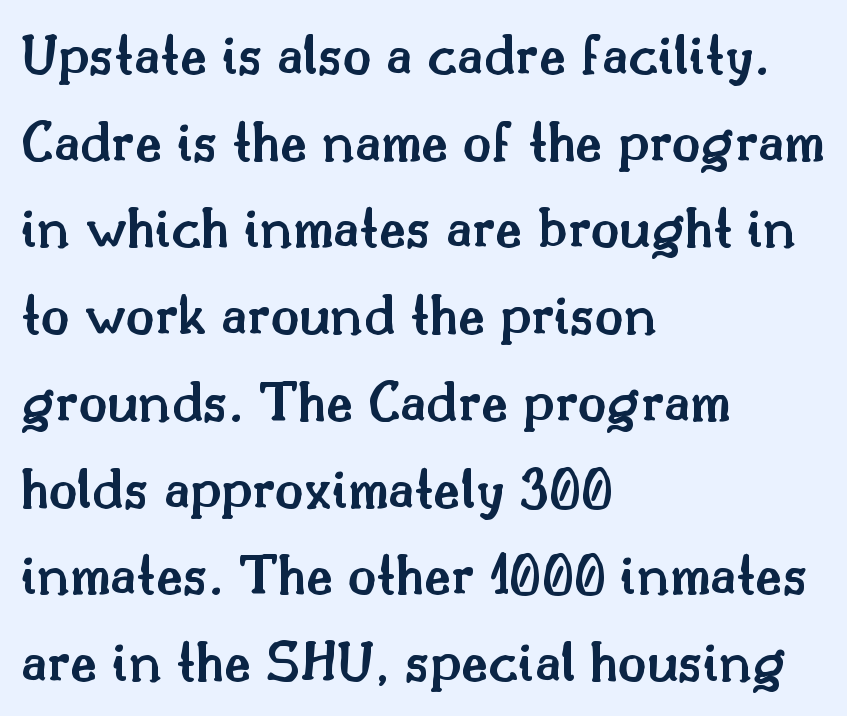
Anything drawn beneath the words? Only blank space. The rendering anchors every line to the left-hand side. Posture: straight, roman, zero tilt. In terms of letterspacing, this is plain default setting.
